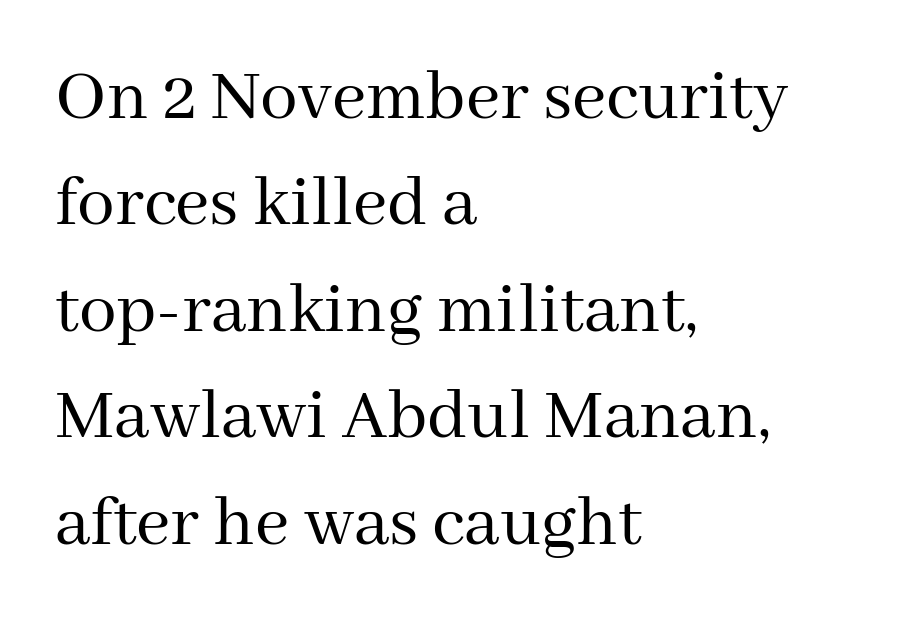
Q: Is the text bold? A: No.
Q: Is the text italic (slanted)? A: No, it is upright.
Q: Is the typeface a serif or a sans-serif typeface? A: Serif.
Q: Is the text underlined? A: No.
Q: How is the paragraph aligned? A: Left-aligned.
Q: Is the spacing between letters normal or unusually wide? A: Normal.
Q: Is the spacing between lines tight, normal or loose? A: Normal.
Q: Width (condensed, normal, or wide)? A: Normal.
Q: Stroke contrast? A: Medium.
Q: x-height? A: Medium.
Q: Monospaced? A: No.
